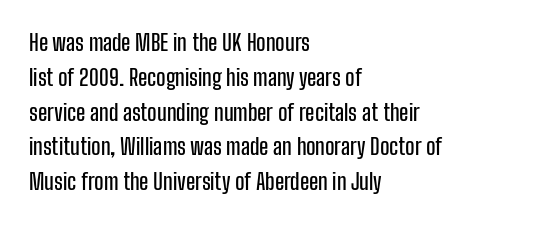
{"italic": "no", "underline": "no", "align": "left", "line_spacing": "normal", "line_spacing_ratio": 1.58, "letter_spacing": "normal", "letter_spacing_em": 0.0, "glyph_px": 22}
